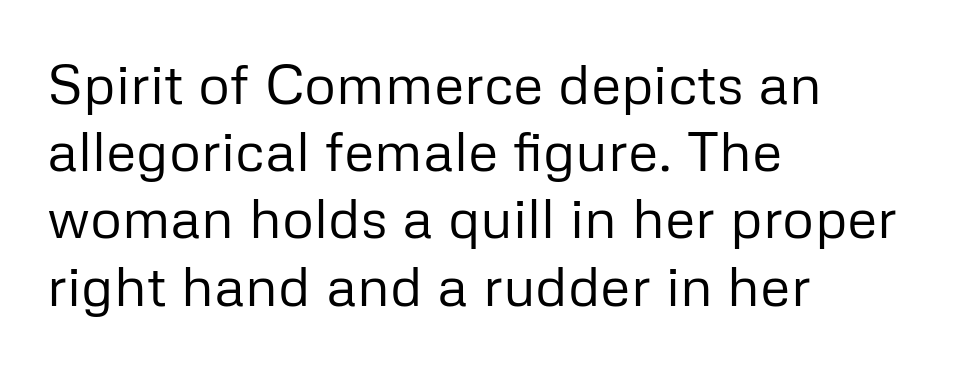
This sample has the flowing, uneven cadence of proportional lettering. Style check: upright. Glyph-to-glyph distance matches everyday printed text. Each row of text sits above clean, open space.
